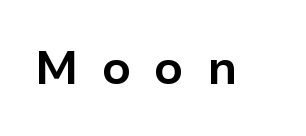
A full-strength bold gives these letters their thick strokes. The tracking jumps out immediately: characters are airy and widely separated. The glyphs are unaccompanied by any horizontal stroke below them. These lines are rendered in a variable-pitch font. The rendering shows plain stroke endings on the letterforms — a sans-serif design. When letters stand straight like this, we call the style roman or upright.
